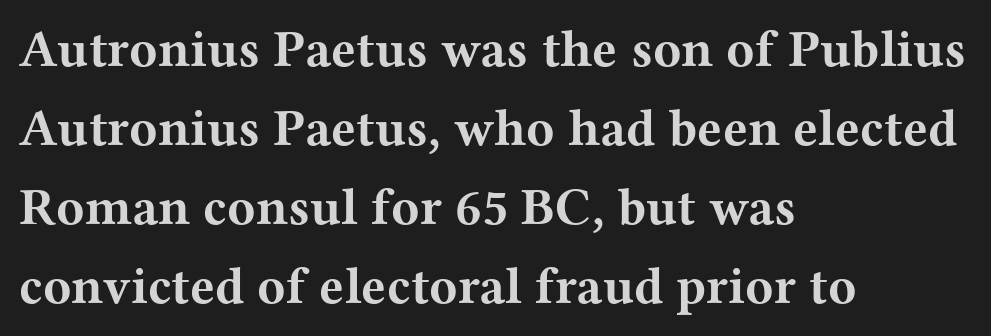
Q: Is the text bold? A: Yes.
Q: Is the text italic (slanted)? A: No, it is upright.
Q: Is the typeface a serif or a sans-serif typeface? A: Serif.
Q: Is the text underlined? A: No.
Q: How is the paragraph aligned? A: Left-aligned.
Q: Is the spacing between letters normal or unusually wide? A: Normal.
Q: Is the spacing between lines tight, normal or loose? A: Normal.
Q: Width (condensed, normal, or wide)? A: Wide.
Q: Stroke contrast? A: Medium.
Q: x-height? A: Medium.
Q: Monospaced? A: No.
